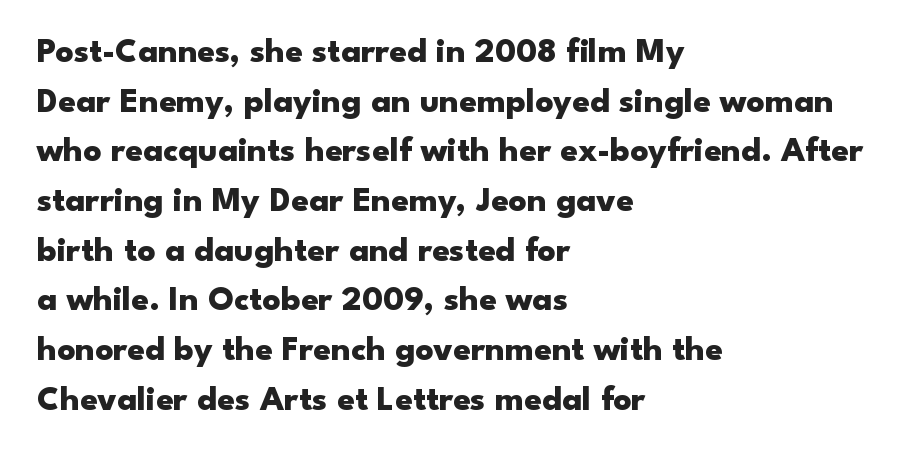
The vertical gap from one line to the next is medium. If you drew a line through each stem, it would be perfectly vertical. The characters look thick and weighty, a clear bold. Letter spacing: default. The passage shown is typed in a proportional face where columns would drift.
